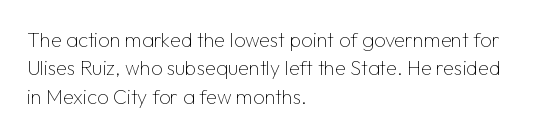
{"italic": "no", "bold": "no", "underline": "no", "align": "left", "line_spacing": "normal", "line_spacing_ratio": 1.42, "letter_spacing": "normal", "letter_spacing_em": 0.0, "glyph_px": 20}
